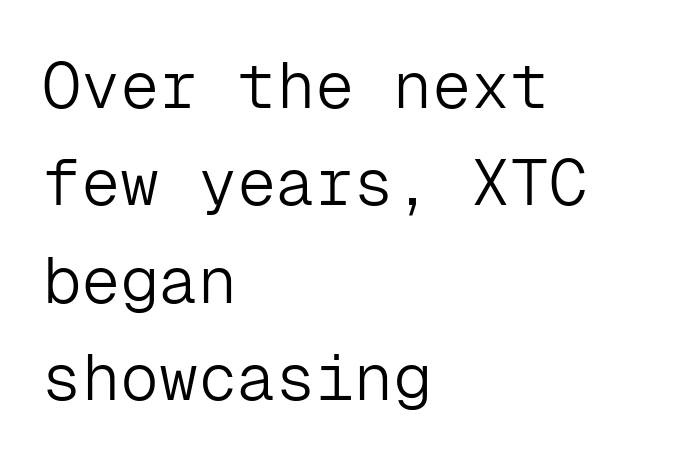
{"serif": "no", "italic": "no", "bold": "no", "weight": "light", "width": "normal", "stroke_contrast": "low", "x_height": "medium", "monospaced": "yes", "underline": "no", "align": "left", "line_spacing": "normal", "line_spacing_ratio": 1.5, "letter_spacing": "normal", "letter_spacing_em": 0.0, "glyph_px": 65}
